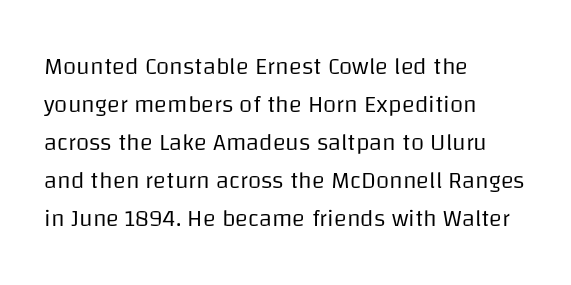
{"italic": "no", "bold": "no", "underline": "no", "align": "left", "line_spacing": "normal", "line_spacing_ratio": 1.58, "letter_spacing": "normal", "letter_spacing_em": 0.0, "glyph_px": 24}
